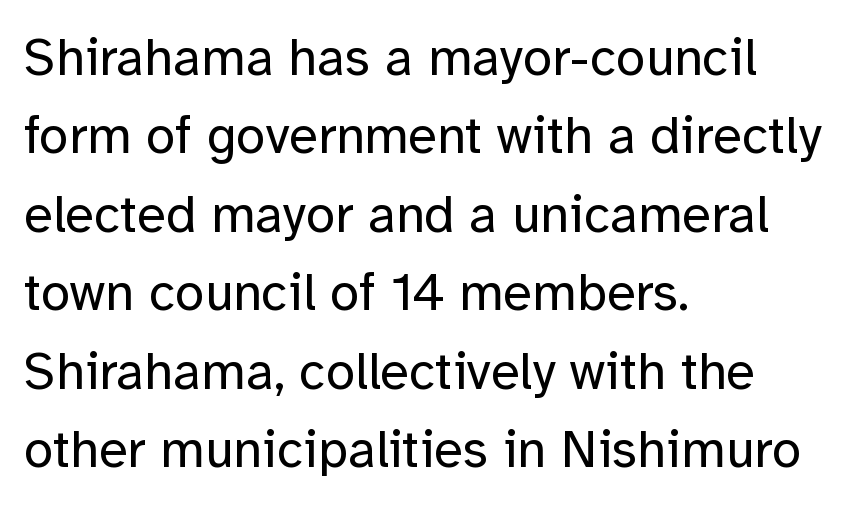
The image shows 53 px regular-weight sans-serif type, upright; set left-aligned, normal line spacing (1.48x), normal letter spacing, not underlined; low stroke contrast and a medium x-height.
